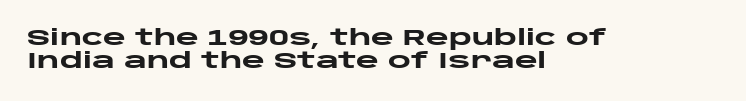
The image shows 22 px bold type, upright; set left-aligned, tight line spacing (1.04x), normal letter spacing, not underlined.
